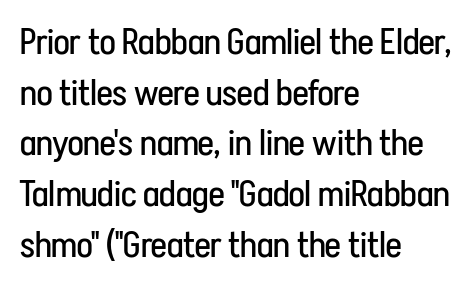
The image shows 37 px regular-weight, condensed sans-serif type, upright; set left-aligned, normal line spacing (1.37x), normal letter spacing, not underlined; low stroke contrast and a medium x-height.
